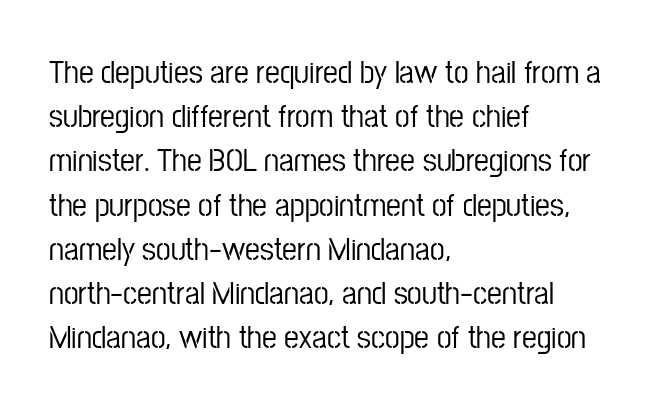
Q: Is the text italic (slanted)? A: No, it is upright.
Q: Is the typeface a serif or a sans-serif typeface? A: Sans-serif.
Q: Is the text underlined? A: No.
Q: How is the paragraph aligned? A: Left-aligned.
Q: Is the spacing between letters normal or unusually wide? A: Normal.
Q: Is the spacing between lines tight, normal or loose? A: Normal.
Q: Width (condensed, normal, or wide)? A: Condensed.
Q: Stroke contrast? A: Low.
Q: x-height? A: Medium.
Q: Monospaced? A: No.
